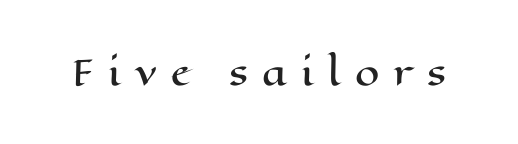
The face used here is proportionally spaced, like ordinary book or web type. Rule under the text: the space is simply empty. Quick note: not italic, upright. Inter-character spacing is expanded well beyond the font's built-in metrics.
